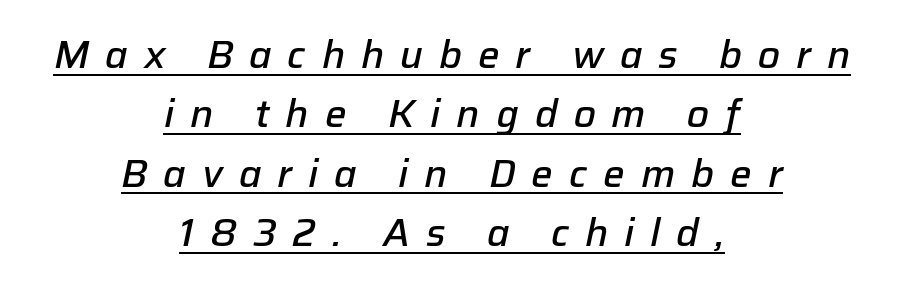
The image shows 38 px semibold type, italic (leaning right); set centered, normal line spacing (1.56x), unusually wide letter spacing (+0.42 em), underlined; low stroke contrast and a medium x-height.
